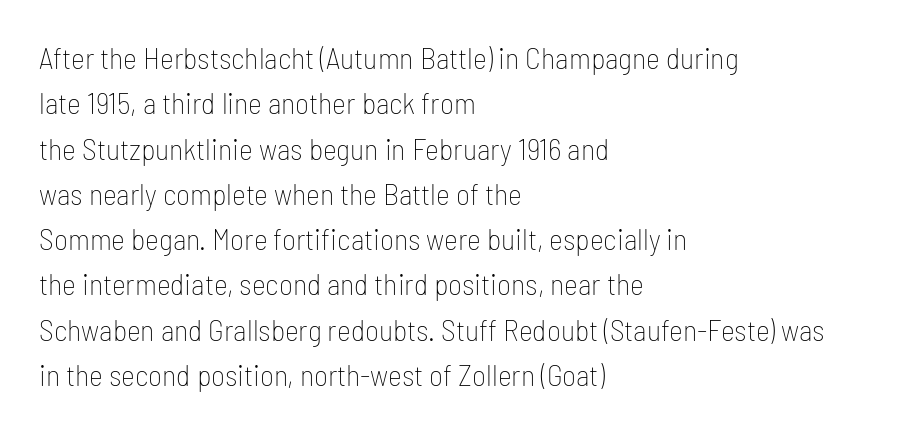
The image shows 30 px thin, condensed sans-serif type, upright; set left-aligned, normal line spacing (1.51x), normal letter spacing, not underlined; low stroke contrast and a medium x-height.
